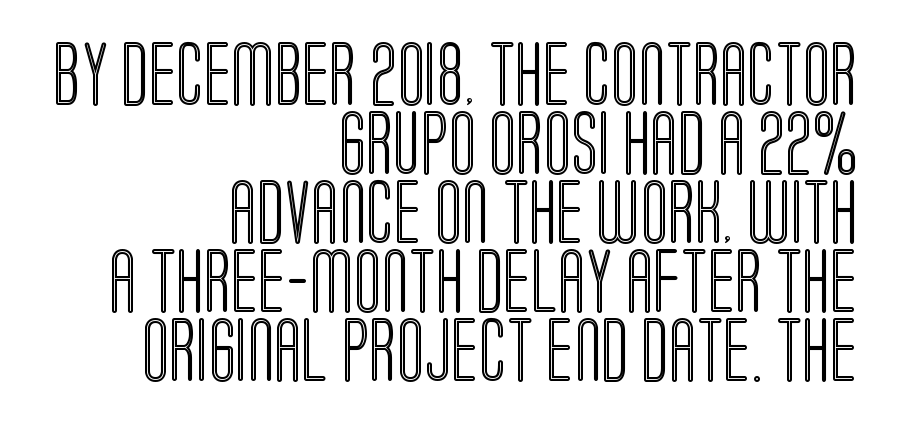
The image shows 64 px condensed type, upright; set right-aligned, tight line spacing (1.08x), normal letter spacing, not underlined; a large x-height.
